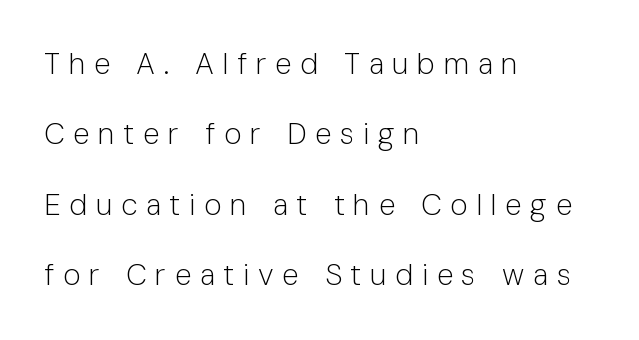
{"serif": "no", "italic": "no", "bold": "no", "weight": "light", "width": "normal", "stroke_contrast": "low", "x_height": "medium", "monospaced": "no", "underline": "no", "align": "left", "line_spacing": "loose", "line_spacing_ratio": 2.35, "letter_spacing": "wide", "letter_spacing_em": 0.29, "glyph_px": 30}
